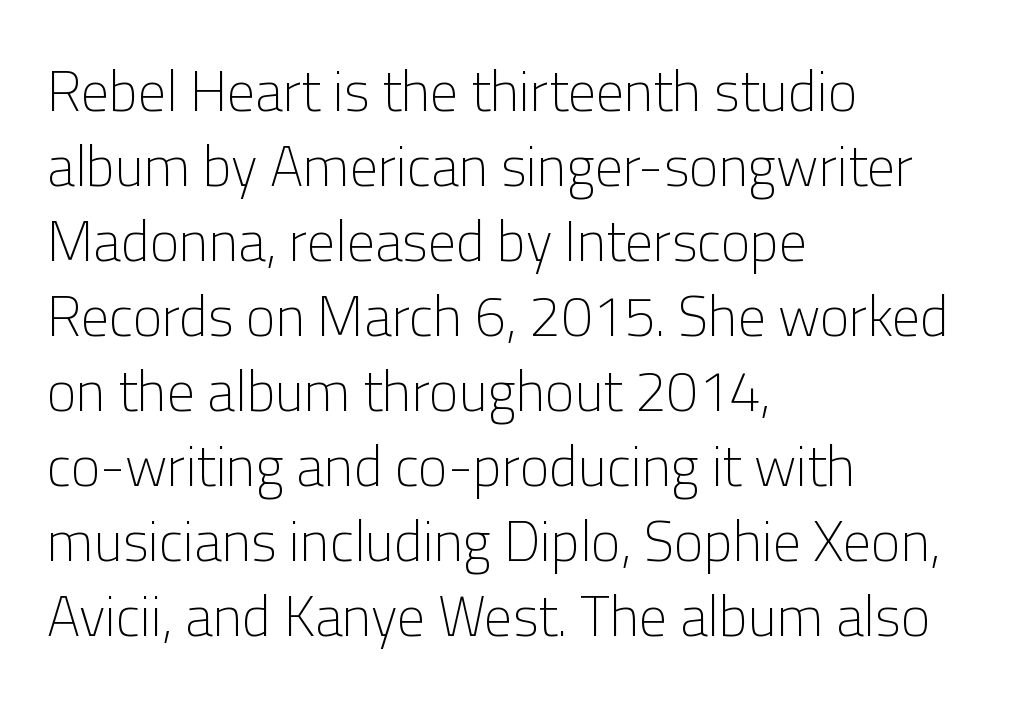
{"serif": "no", "italic": "no", "bold": "no", "weight": "light", "width": "normal", "stroke_contrast": "low", "x_height": "medium", "monospaced": "no", "underline": "no", "align": "left", "line_spacing": "normal", "line_spacing_ratio": 1.34, "letter_spacing": "normal", "letter_spacing_em": 0.0, "glyph_px": 56}
